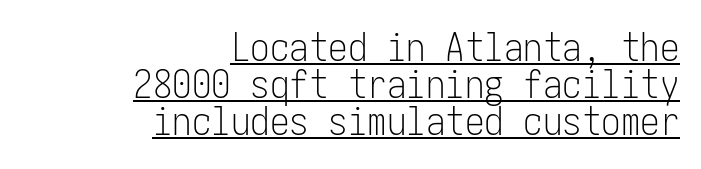
The characters are drawn with everyday or finer stroke widths. Horizontally, the lines are justified to the trailing edge only. Decoration check: the copy is underlined. The line texture is even and compact thanks to regular tracking. What kind of face is this? One without serifs — a sans.
